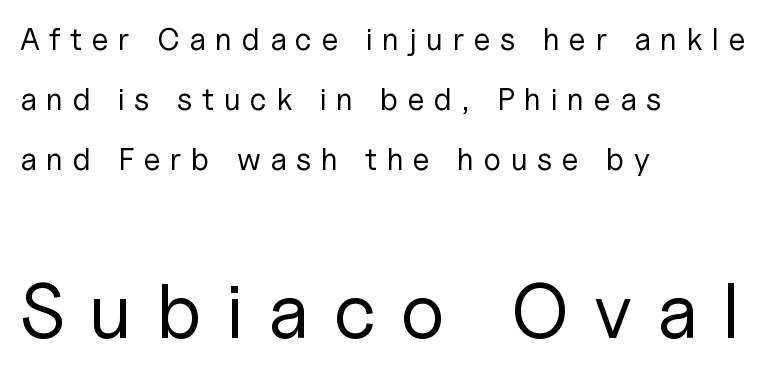
Characters remain perfectly vertical along every line. The face used here is proportionally spaced, like ordinary book or web type. The ragged edge is on the right, which tells us the setting is flush left. Descenders hang freely into open space. The designer dialed line spacing up above the default.
